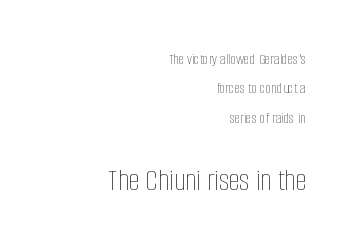
Of the two passages, the one underneath uses the larger point size. The specimen omits any rule beneath the text block's lines. Weight: not bold — regular or lighter. Tall strokes in this sample are plumb rather than angled. If you drew a ruler down the right edge, every line would touch it.
